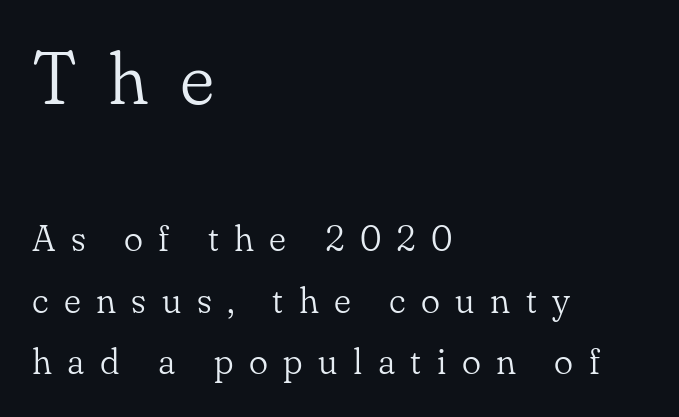
{"serif": "yes", "italic": "no", "bold": "no", "weight": "light", "width": "normal", "stroke_contrast": "low", "x_height": "small", "monospaced": "no", "underline": "no", "align": "left", "line_spacing_ratio": 1.71, "letter_spacing": "wide", "letter_spacing_em": 0.43, "larger_block": "first", "size_ratio": 2.03, "glyph_px": 73}
